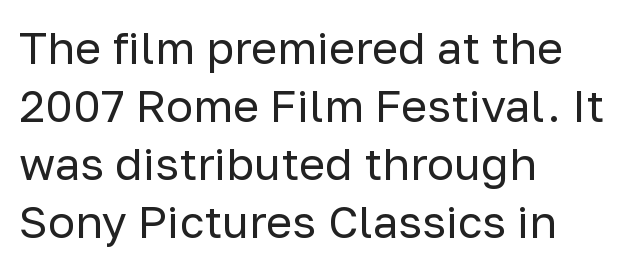
Q: Is the text bold? A: No.
Q: Is the text italic (slanted)? A: No, it is upright.
Q: Is the typeface a serif or a sans-serif typeface? A: Sans-serif.
Q: Is the text underlined? A: No.
Q: How is the paragraph aligned? A: Left-aligned.
Q: Is the spacing between letters normal or unusually wide? A: Normal.
Q: Is the spacing between lines tight, normal or loose? A: Normal.
Q: Width (condensed, normal, or wide)? A: Normal.
Q: Stroke contrast? A: Low.
Q: x-height? A: Medium.
Q: Monospaced? A: No.
